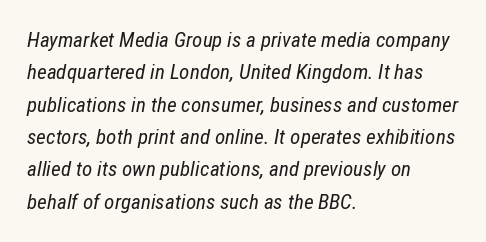
{"italic": "yes", "lean": "right", "slant_degrees": 12, "bold": "no", "underline": "no", "align": "left", "line_spacing": "normal", "line_spacing_ratio": 1.54, "letter_spacing": "normal", "letter_spacing_em": 0.0, "glyph_px": 21}
